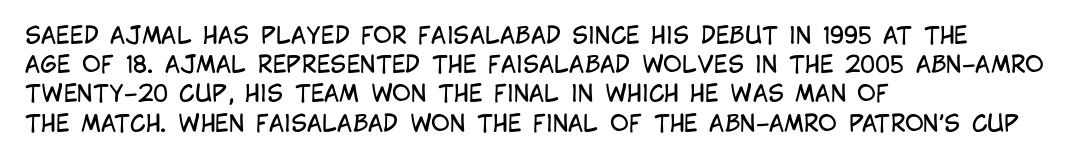
{"italic": "no", "bold": "no", "underline": "no", "align": "left", "line_spacing": "normal", "line_spacing_ratio": 1.27, "letter_spacing": "normal", "letter_spacing_em": 0.0, "glyph_px": 23}
